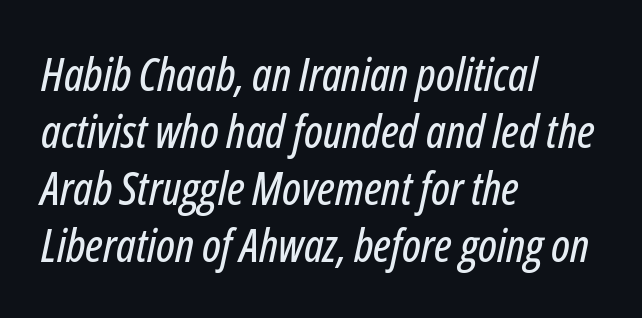
The image shows 46 px condensed type, italic (leaning right); set left-aligned, line spacing 1.24x, normal letter spacing, not underlined; low stroke contrast and a medium x-height.
